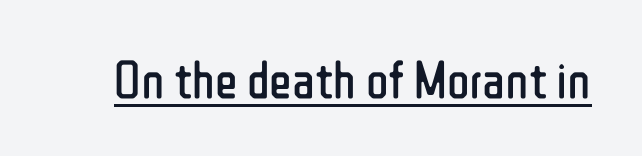
The image shows 53 px regular-weight, condensed sans-serif type, upright; set normal letter spacing, underlined; low stroke contrast and a medium x-height.
